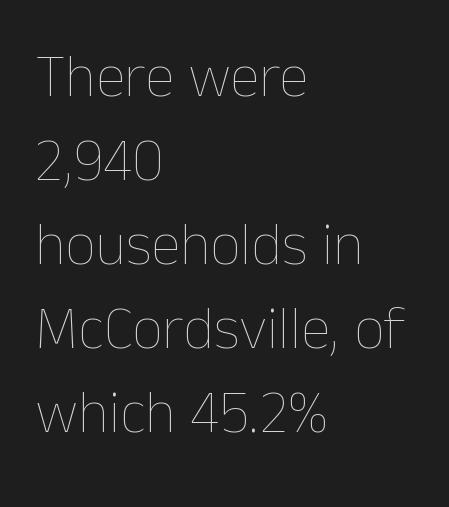
The image shows 60 px thin type, upright; set left-aligned, normal line spacing (1.4x), normal letter spacing, not underlined; low stroke contrast and a medium x-height.
